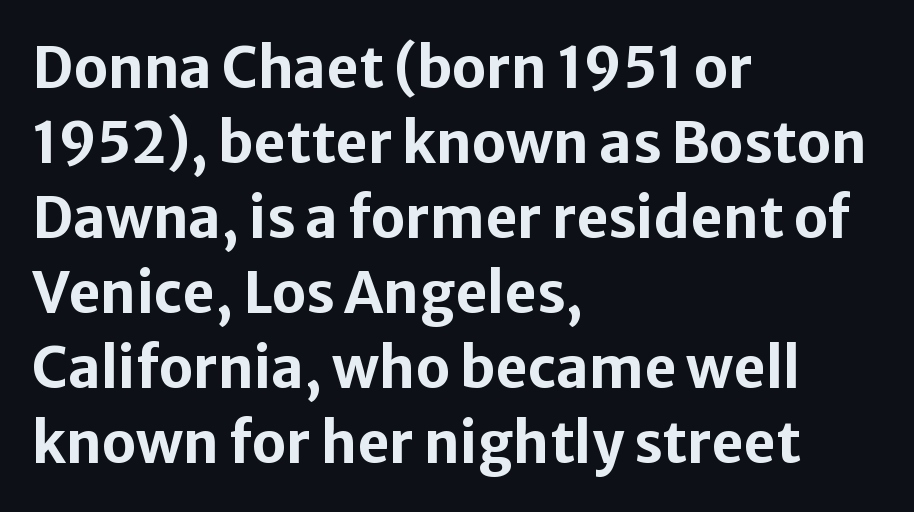
{"serif": "no", "italic": "no", "bold": "yes", "weight": "bold", "width": "normal", "stroke_contrast": "low", "x_height": "medium", "monospaced": "no", "underline": "no", "align": "left", "line_spacing": "normal", "line_spacing_ratio": 1.34, "letter_spacing": "normal", "letter_spacing_em": 0.0, "glyph_px": 56}
